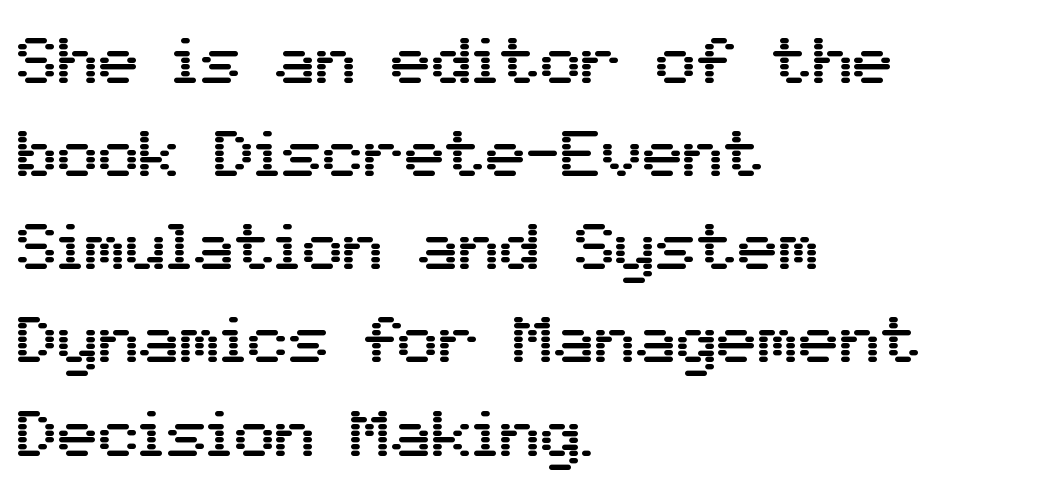
Q: Is the text italic (slanted)? A: No, it is upright.
Q: Is the typeface a serif or a sans-serif typeface? A: Sans-serif.
Q: Is the text underlined? A: No.
Q: How is the paragraph aligned? A: Left-aligned.
Q: Is the spacing between letters normal or unusually wide? A: Normal.
Q: Is the spacing between lines tight, normal or loose? A: Normal.
Q: Width (condensed, normal, or wide)? A: Normal.
Q: Stroke contrast? A: Medium.
Q: x-height? A: Medium.
Q: Monospaced? A: No.
